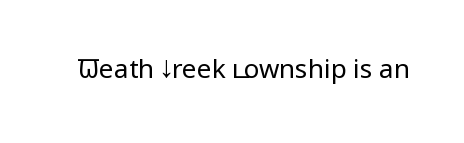
Q: Is the text bold? A: No.
Q: Is the text italic (slanted)? A: No, it is upright.
Q: Is the text underlined? A: No.
Q: Is the spacing between letters normal or unusually wide? A: Normal.
